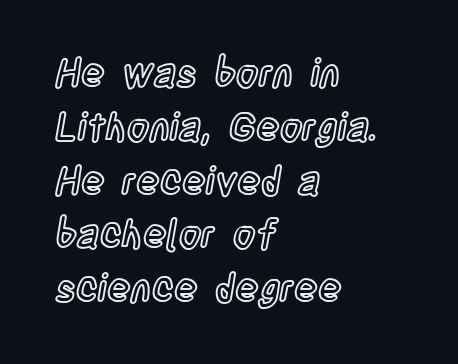
Q: Is the text italic (slanted)? A: Yes.
Q: Is the text underlined? A: No.
Q: How is the paragraph aligned? A: Left-aligned.
Q: Is the spacing between letters normal or unusually wide? A: Normal.
Q: Is the spacing between lines tight, normal or loose? A: Normal.
Q: Width (condensed, normal, or wide)? A: Condensed.
Q: x-height? A: Large.
Q: Monospaced? A: No.
